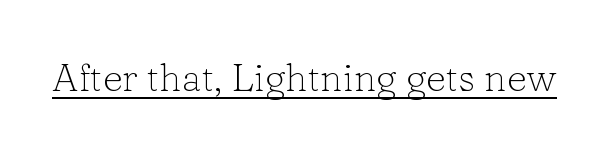
The image shows 39 px light serif type, upright; set normal letter spacing, underlined; low stroke contrast and a medium x-height.
